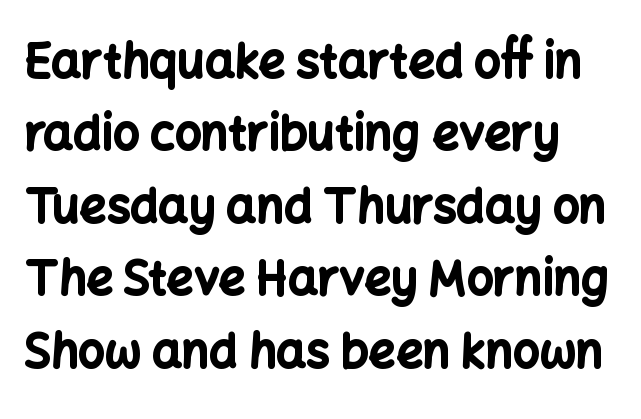
The type sits square on the baseline with zero lean. Letterform terminals end flat and unadorned throughout the passage. Weight: bold. Here the designer chose a conventional face with non-uniform glyph widths.
